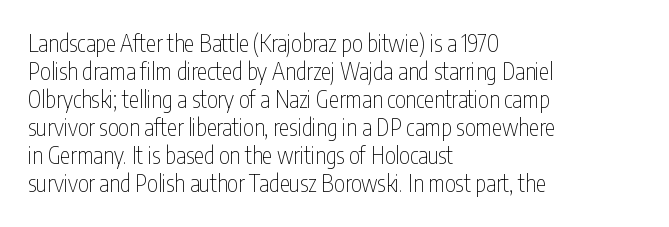
Every stem runs plumb, perpendicular to the baseline. Layout note: lines flush left. Decoration check: the copy has no underline. Short note: letters normally spaced.
